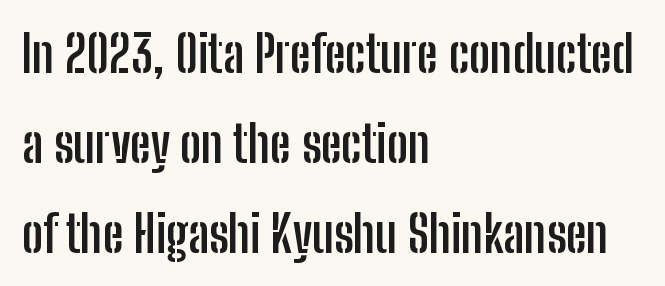
{"serif": "no", "italic": "no", "bold": "yes", "weight": "semibold", "width": "condensed", "stroke_contrast": "low", "x_height": "medium", "monospaced": "no", "underline": "no", "align": "left", "line_spacing_ratio": 1.76, "letter_spacing": "normal", "letter_spacing_em": 0.0, "glyph_px": 51}
